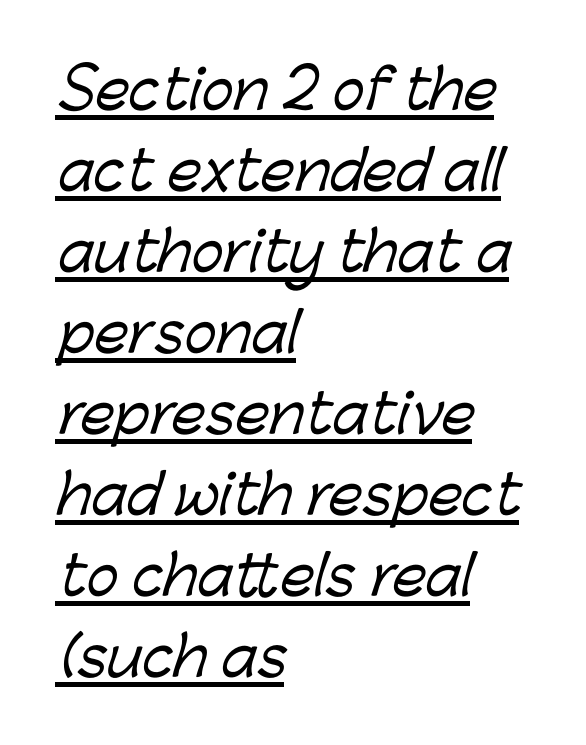
{"serif": "no", "width": "normal", "stroke_contrast": "low", "x_height": "medium", "monospaced": "no", "underline": "yes", "align": "left", "line_spacing": "normal", "line_spacing_ratio": 1.5, "letter_spacing": "normal", "letter_spacing_em": 0.0, "glyph_px": 54}
